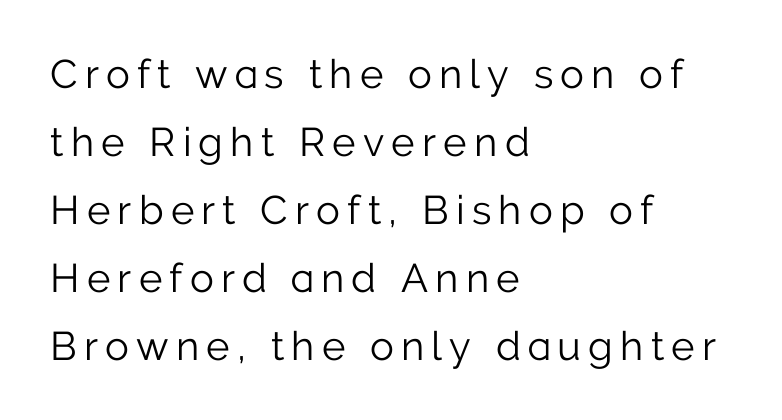
Q: Is the text bold? A: No.
Q: Is the text italic (slanted)? A: No, it is upright.
Q: Is the typeface a serif or a sans-serif typeface? A: Sans-serif.
Q: Is the text underlined? A: No.
Q: How is the paragraph aligned? A: Left-aligned.
Q: Is the spacing between lines tight, normal or loose? A: Normal.
Q: Width (condensed, normal, or wide)? A: Normal.
Q: Stroke contrast? A: Low.
Q: x-height? A: Medium.
Q: Monospaced? A: No.
